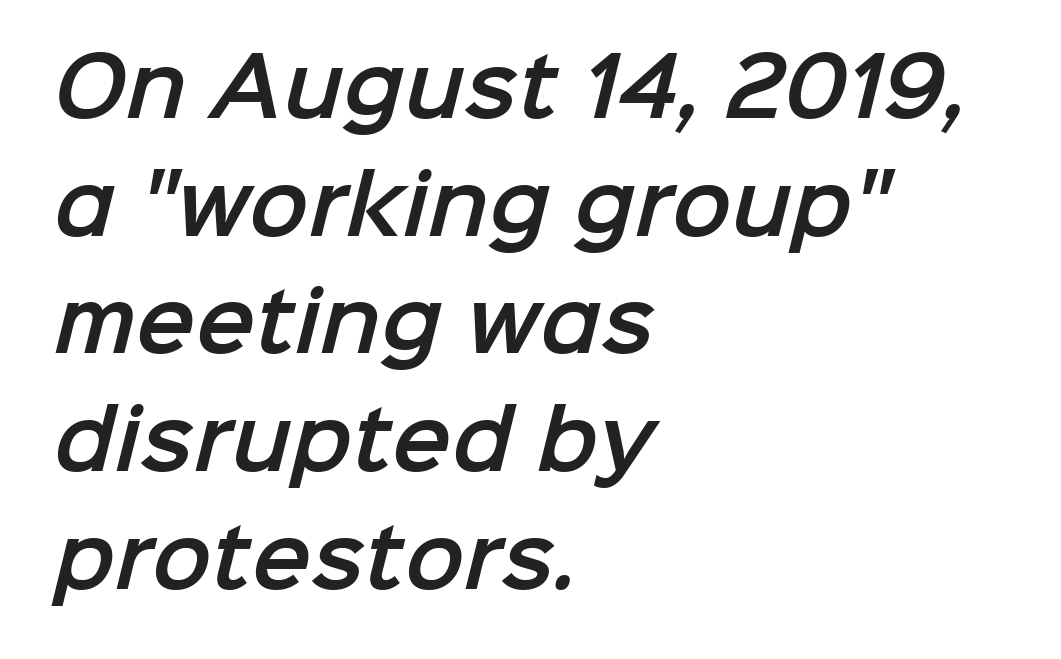
The image shows 79 px sans-serif type; set left-aligned, normal line spacing (1.49x), normal letter spacing, not underlined; low stroke contrast and a medium x-height.
